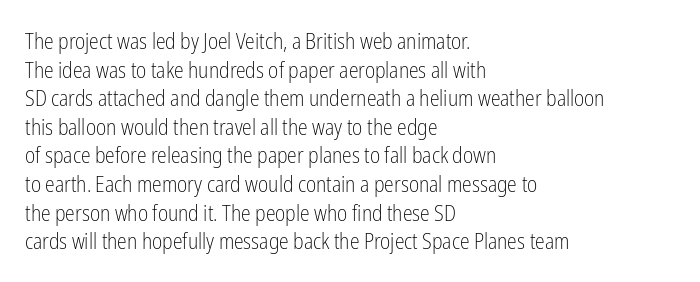
The image shows 22 px text type, upright; set left-aligned, normal line spacing (1.3x), normal letter spacing, not underlined.
